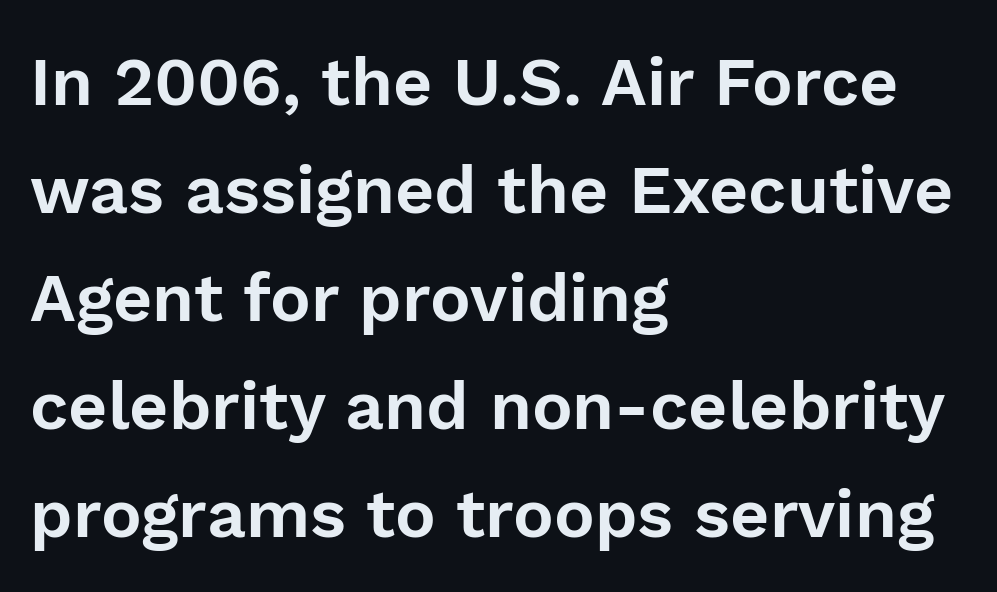
Q: Is the text italic (slanted)? A: No, it is upright.
Q: Is the typeface a serif or a sans-serif typeface? A: Sans-serif.
Q: Is the text underlined? A: No.
Q: How is the paragraph aligned? A: Left-aligned.
Q: Is the spacing between letters normal or unusually wide? A: Normal.
Q: Is the spacing between lines tight, normal or loose? A: Normal.
Q: Width (condensed, normal, or wide)? A: Normal.
Q: Stroke contrast? A: Low.
Q: x-height? A: Medium.
Q: Monospaced? A: No.
